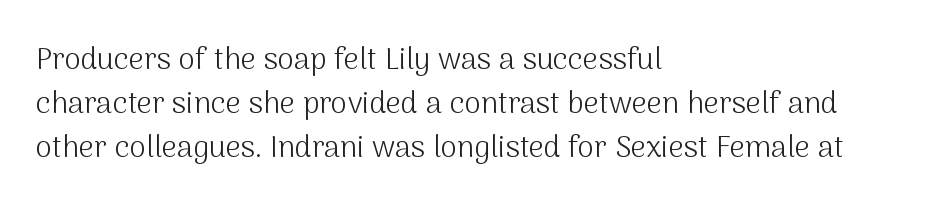
Q: Is the text bold? A: No.
Q: Is the text italic (slanted)? A: No, it is upright.
Q: Is the typeface a serif or a sans-serif typeface? A: Sans-serif.
Q: Is the text underlined? A: No.
Q: How is the paragraph aligned? A: Left-aligned.
Q: Is the spacing between letters normal or unusually wide? A: Normal.
Q: Is the spacing between lines tight, normal or loose? A: Normal.
Q: Width (condensed, normal, or wide)? A: Normal.
Q: Stroke contrast? A: Medium.
Q: x-height? A: Medium.
Q: Monospaced? A: No.
